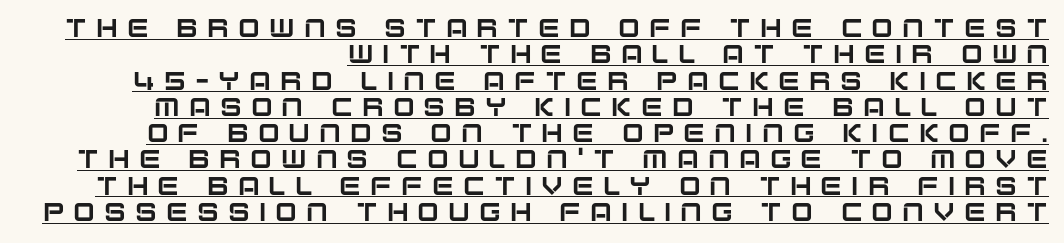
The image shows 26 px text type, upright; set right-aligned, tight line spacing (1.01x), unusually wide letter spacing (+0.35 em), underlined.
